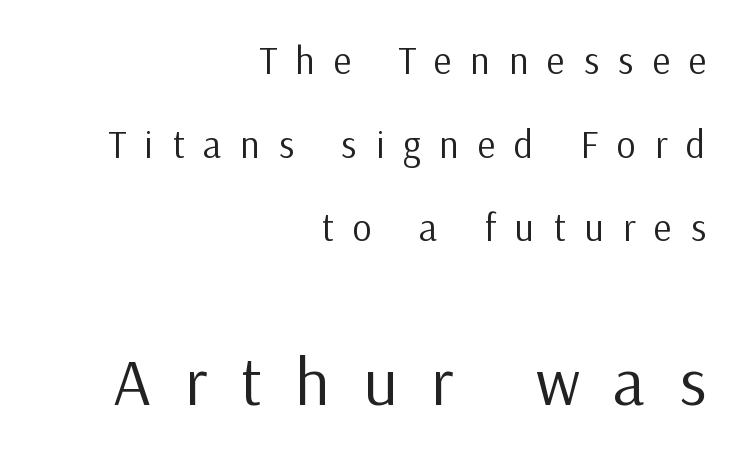
The image shows 67 px regular-weight sans-serif type, upright; set right-aligned, loose line spacing (2.2x), unusually wide letter spacing (+0.5 em), not underlined; the second (bottom) block is 1.76x larger; low stroke contrast and a medium x-height.
